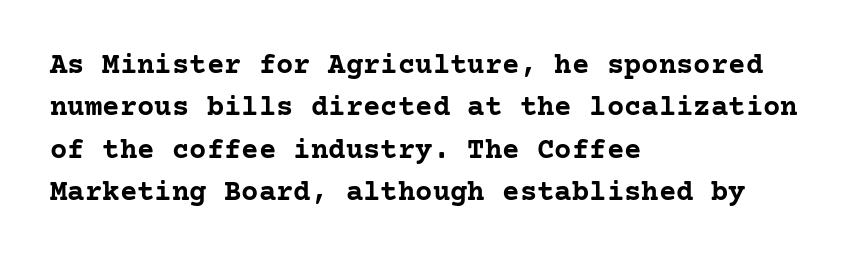
The image shows 29 px semibold serif type, upright; set left-aligned, normal line spacing (1.46x), normal letter spacing, not underlined; low stroke contrast and a medium x-height.
